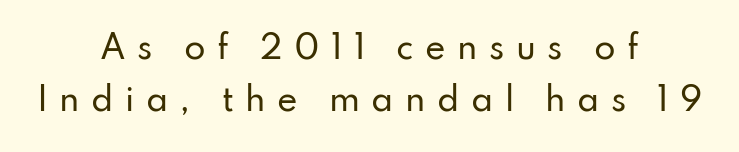
Q: Is the text italic (slanted)? A: No, it is upright.
Q: Is the typeface a serif or a sans-serif typeface? A: Sans-serif.
Q: Is the text underlined? A: No.
Q: How is the paragraph aligned? A: Centered.
Q: Is the spacing between letters normal or unusually wide? A: Unusually wide.
Q: Is the spacing between lines tight, normal or loose? A: Normal.
Q: Width (condensed, normal, or wide)? A: Normal.
Q: Stroke contrast? A: Low.
Q: x-height? A: Small.
Q: Monospaced? A: No.
